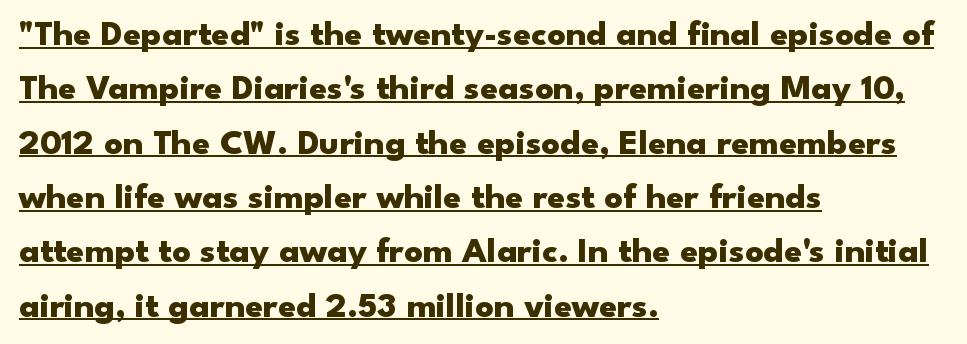
{"serif": "no", "italic": "no", "bold": "yes", "weight": "heavy", "width": "wide", "stroke_contrast": "low", "x_height": "small", "monospaced": "no", "underline": "yes", "align": "left", "line_spacing": "normal", "line_spacing_ratio": 1.51, "letter_spacing": "normal", "letter_spacing_em": 0.0, "glyph_px": 36}
